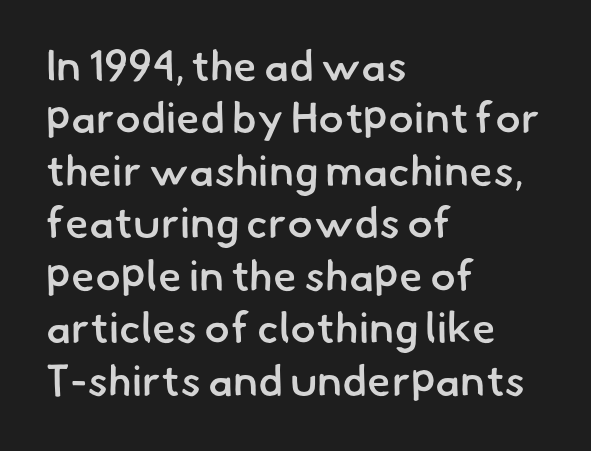
The face used here is proportionally spaced, like ordinary book or web type. Nothing sits at the stroke ends, so this counts as sans-serif. This is moderately heavy type, rendered in semibold. Each row of text sits above clean, open space. Students, note that the glyphs here touch the page at normal intervals. This rendering uses left alignment, leaving the right contour irregular.
